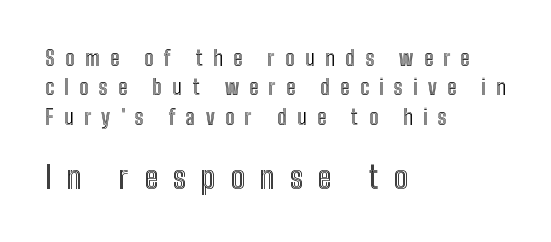
{"italic": "no", "width": "condensed", "x_height": "medium", "monospaced": "no", "underline": "no", "align": "left", "line_spacing": "normal", "line_spacing_ratio": 1.4, "letter_spacing": "wide", "letter_spacing_em": 0.49, "larger_block": "second", "size_ratio": 1.48, "glyph_px": 31}
